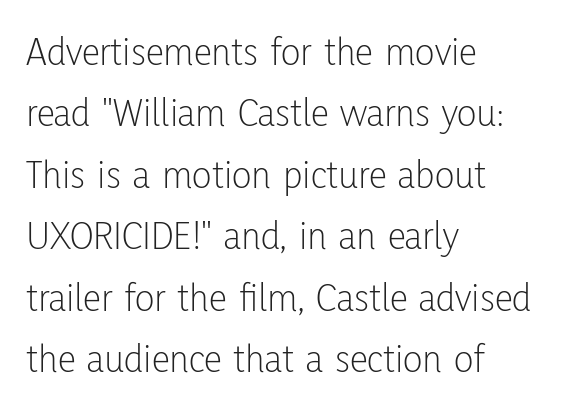
The image shows 41 px light, condensed sans-serif type, upright; set left-aligned, normal line spacing (1.5x), normal letter spacing, not underlined; low stroke contrast and a medium x-height.
